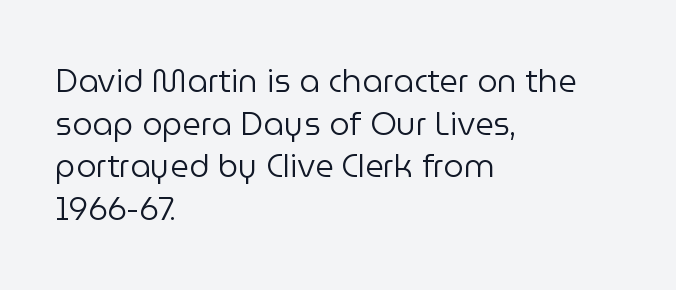
Looks like regular typesetting: each glyph gets only the width it needs. The font family rendered here belongs to the sans-serif group. Each stroke keeps to a modest, everyday thickness or less. Decoration check: the copy has no underline.
